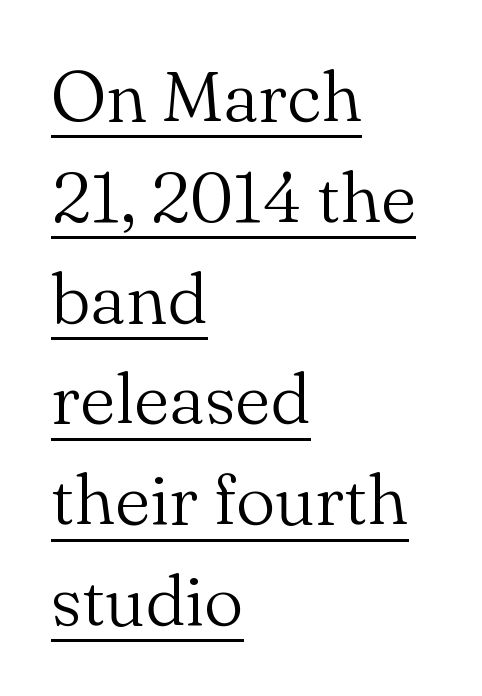
{"serif": "yes", "italic": "no", "bold": "no", "weight": "light", "width": "normal", "stroke_contrast": "medium", "x_height": "small", "monospaced": "no", "underline": "yes", "align": "left", "line_spacing": "normal", "line_spacing_ratio": 1.42, "letter_spacing": "normal", "letter_spacing_em": 0.0, "glyph_px": 71}
